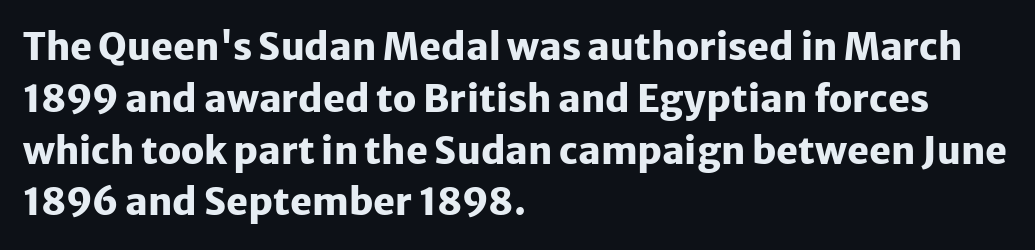
The image shows 37 px heavy sans-serif type, upright; set left-aligned, normal line spacing (1.4x), normal letter spacing, not underlined; low stroke contrast and a medium x-height.
